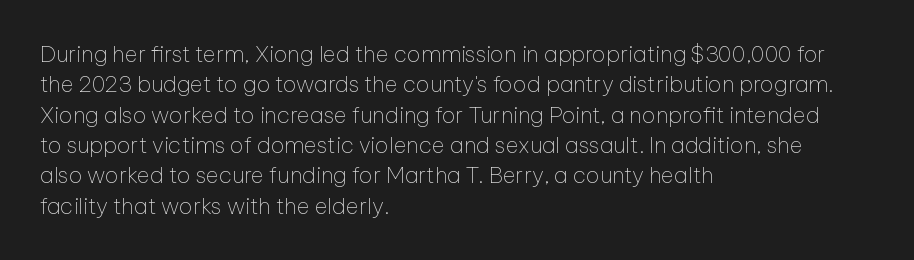
Q: Is the text bold? A: No.
Q: Is the text italic (slanted)? A: No, it is upright.
Q: Is the text underlined? A: No.
Q: How is the paragraph aligned? A: Left-aligned.
Q: Is the spacing between letters normal or unusually wide? A: Normal.
Q: Is the spacing between lines tight, normal or loose? A: Normal.
